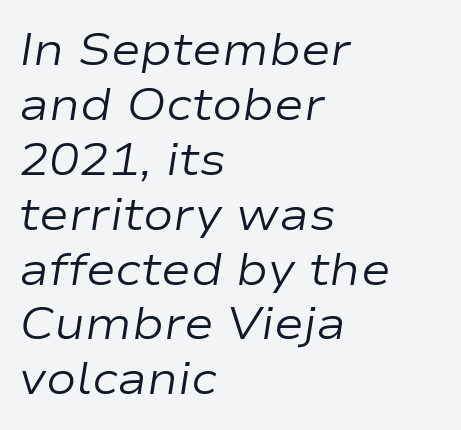
The image shows 45 px regular-weight, wide type, italic (leaning right); set left-aligned, line spacing 1.22x, normal letter spacing, not underlined; low stroke contrast and a medium x-height.
